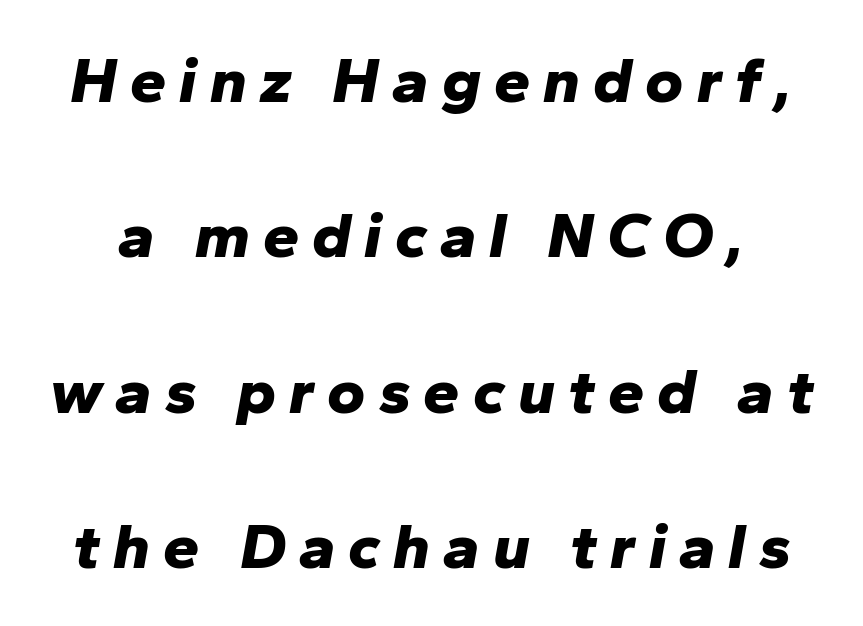
The image shows 65 px bold type, italic (leaning right); set loose line spacing (2.39x), unusually wide letter spacing (+0.2 em), not underlined; low stroke contrast and a medium x-height.
